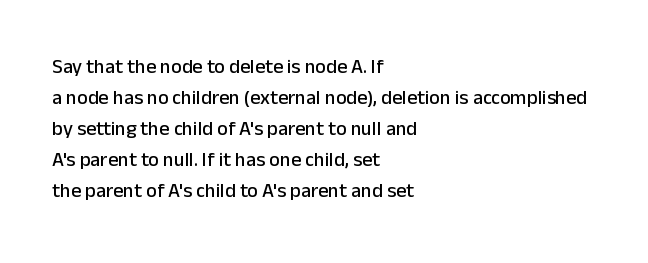
Layout note: lines flush left. Designer's note — italics off, roman on. The baseline area is clear. Reading down the column, the eye jumps a familiar distance to each next line. Default kerning and tracking; the words read as compact shapes.
